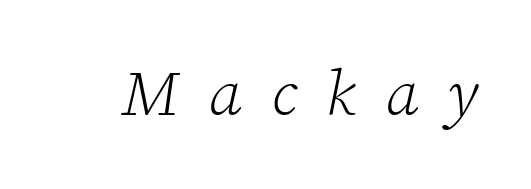
Bold? No — there's no thickening of the strokes. Loose tracking; the words dissolve into strings of separated letters. Just letters on the line, the space beneath them empty. The font family rendered here belongs to the serif group. Proportional: the letters do not fall into vertical columns. It's the slanting kind of type.
